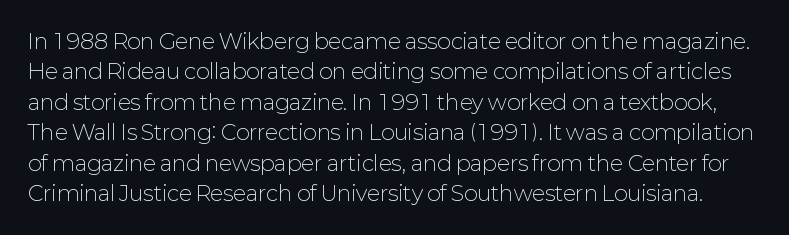
The image shows 21 px text type, upright; set normal line spacing (1.45x), normal letter spacing, not underlined.
